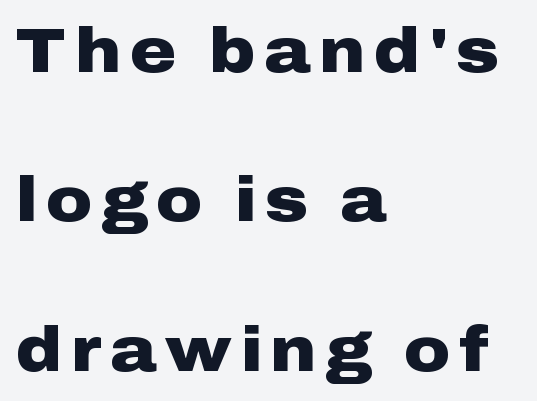
The image shows 63 px heavy, wide sans-serif type, upright; set left-aligned, loose line spacing (2.37x), not underlined; low stroke contrast and a medium x-height.
